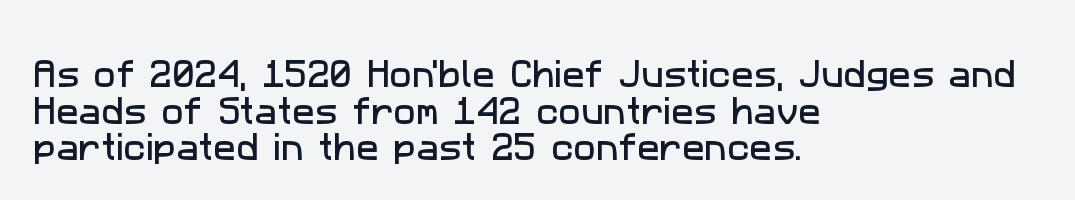
Note the varied advance widths — an 'i' is clearly narrower than an 'm'. Does extra space separate the letters? No, they use regular spacing. The gap between lines stays unmarked. The letters carry no serifs — their stems end cleanly without finishing strokes. Caption: multi-line text, flush left, ragged right.
